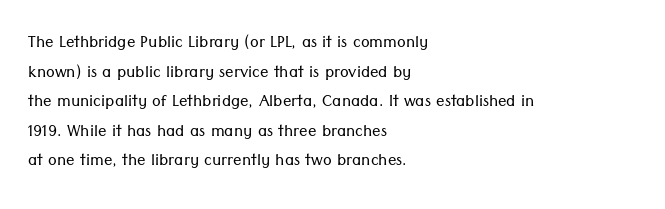
Q: Is the text bold? A: No.
Q: Is the text italic (slanted)? A: No, it is upright.
Q: Is the text underlined? A: No.
Q: How is the paragraph aligned? A: Left-aligned.
Q: Is the spacing between letters normal or unusually wide? A: Normal.
Q: Is the spacing between lines tight, normal or loose? A: Normal.
